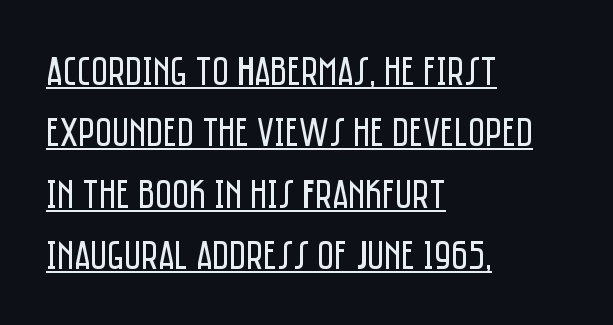
Q: Is the text bold? A: No.
Q: Is the text italic (slanted)? A: No, it is upright.
Q: Is the typeface a serif or a sans-serif typeface? A: Sans-serif.
Q: Is the text underlined? A: Yes.
Q: How is the paragraph aligned? A: Left-aligned.
Q: Is the spacing between letters normal or unusually wide? A: Normal.
Q: Is the spacing between lines tight, normal or loose? A: Normal.
Q: Width (condensed, normal, or wide)? A: Condensed.
Q: Stroke contrast? A: Low.
Q: x-height? A: Large.
Q: Monospaced? A: No.
